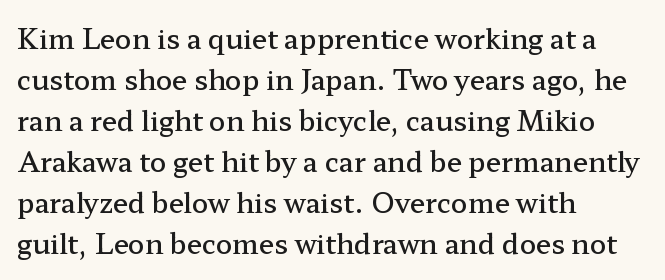
Q: Is the text bold? A: Semi-bold.
Q: Is the text italic (slanted)? A: No, it is upright.
Q: Is the text underlined? A: No.
Q: How is the paragraph aligned? A: Left-aligned.
Q: Is the spacing between letters normal or unusually wide? A: Normal.
Q: Is the spacing between lines tight, normal or loose? A: Normal.
